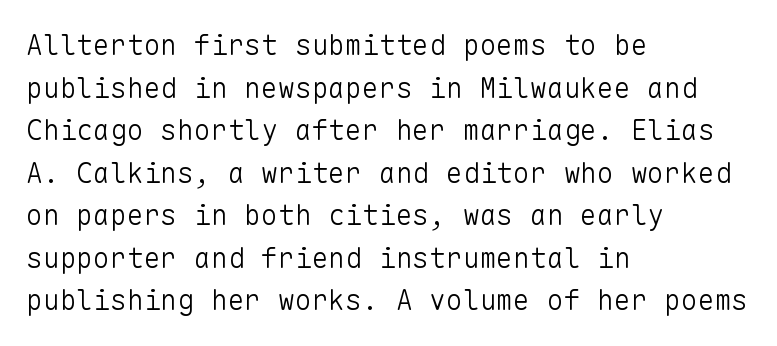
{"serif": "no", "italic": "no", "bold": "no", "weight": "light", "width": "normal", "stroke_contrast": "low", "x_height": "medium", "monospaced": "yes", "underline": "no", "align": "left", "line_spacing": "normal", "line_spacing_ratio": 1.52, "letter_spacing": "normal", "letter_spacing_em": 0.0, "glyph_px": 28}
